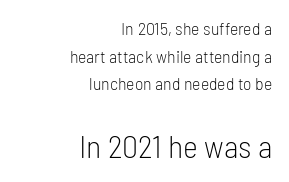
{"serif": "no", "italic": "no", "bold": "no", "weight": "light", "width": "condensed", "stroke_contrast": "low", "x_height": "medium", "monospaced": "no", "underline": "no", "align": "right", "line_spacing": "normal", "line_spacing_ratio": 1.54, "letter_spacing": "normal", "letter_spacing_em": 0.0, "larger_block": "second", "size_ratio": 1.78, "glyph_px": 32}
